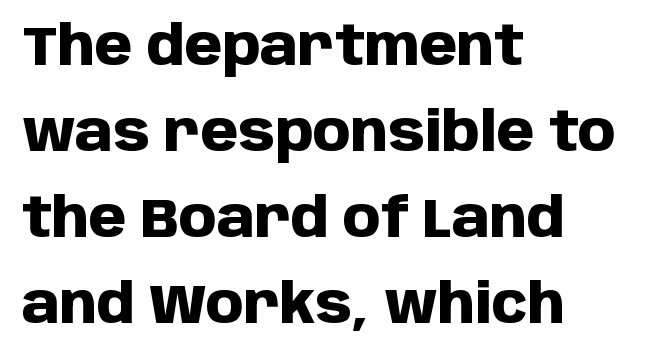
The image shows 54 px heavy sans-serif type, upright; set left-aligned, normal line spacing (1.59x), normal letter spacing, not underlined; low stroke contrast and a large x-height.
